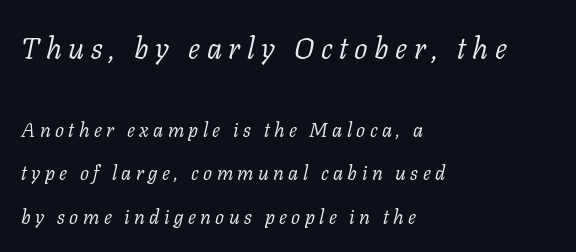
Q: Is the text bold? A: No.
Q: Is the text italic (slanted)? A: Yes, it leans right by about 11 degrees.
Q: Is the typeface a serif or a sans-serif typeface? A: Serif.
Q: Is the text underlined? A: No.
Q: How is the paragraph aligned? A: Left-aligned.
Q: Is the spacing between letters normal or unusually wide? A: Unusually wide.
Q: Is the spacing between lines tight, normal or loose? A: Loose.
Q: Which block of text is set in a larger size, the first (top) or the second (bottom)? A: The first (top) one.
Q: Width (condensed, normal, or wide)? A: Normal.
Q: Stroke contrast? A: Low.
Q: x-height? A: Medium.
Q: Monospaced? A: No.
